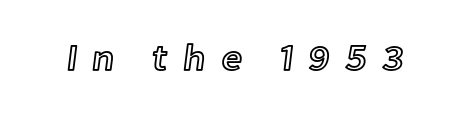
The image shows 37 px text type; set unusually wide letter spacing (+0.41 em), not underlined; a medium x-height.
